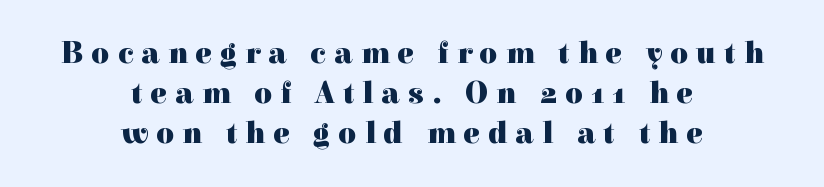
Underline: absent. Rows of type keep a routine distance in the vertical direction. These lines have a slow, spaced-out rhythm from letter to letter. Looks like regular typesetting: each glyph gets only the width it needs. You can tell it's not italic because the verticals are truly vertical. Each line is balanced around a shared central axis.
